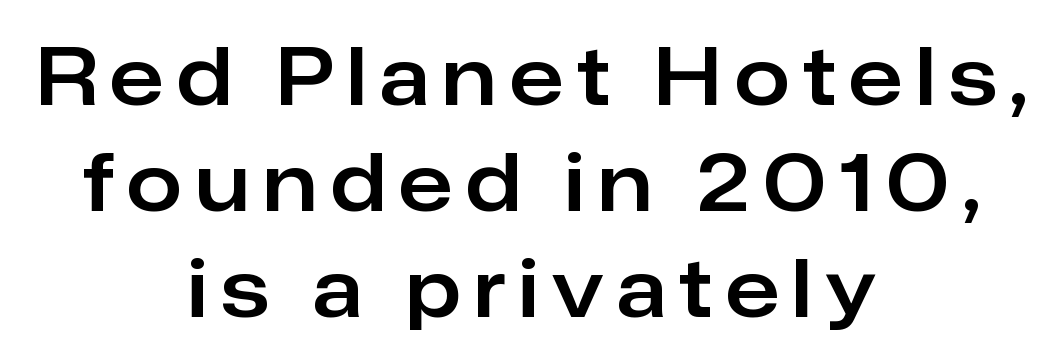
The image shows 79 px sans-serif type, upright; set centered, normal line spacing (1.34x), not underlined; low stroke contrast and a medium x-height.
